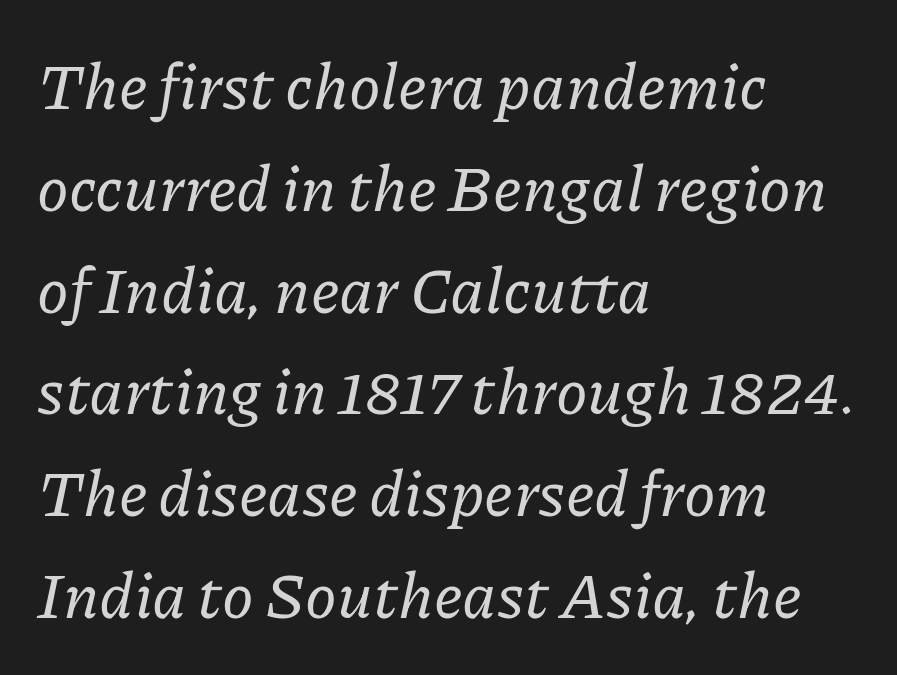
Serifs: yes, visible at the terminals of the letterforms. Default kerning and tracking; the words read as compact shapes. Designer's note — italics engaged. You could not count columns in this text — the font is proportionally spaced.
